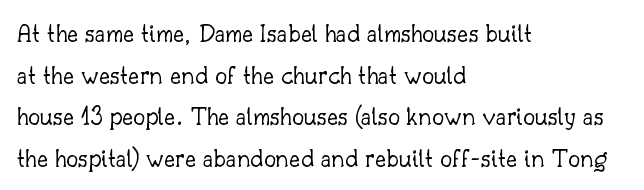
{"italic": "no", "bold": "no", "underline": "no", "align": "left", "line_spacing": "normal", "line_spacing_ratio": 1.54, "letter_spacing": "normal", "letter_spacing_em": 0.0, "glyph_px": 27}
